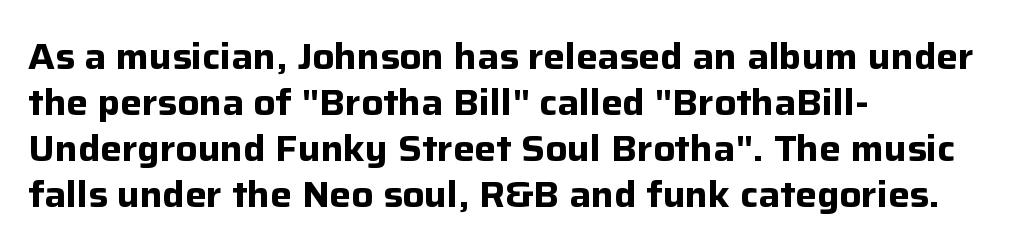
Q: Is the text bold? A: Yes.
Q: Is the text italic (slanted)? A: No, it is upright.
Q: Is the typeface a serif or a sans-serif typeface? A: Sans-serif.
Q: Is the text underlined? A: No.
Q: How is the paragraph aligned? A: Left-aligned.
Q: Is the spacing between letters normal or unusually wide? A: Normal.
Q: Is the spacing between lines tight, normal or loose? A: Normal.
Q: Width (condensed, normal, or wide)? A: Normal.
Q: Stroke contrast? A: Low.
Q: x-height? A: Medium.
Q: Monospaced? A: No.
